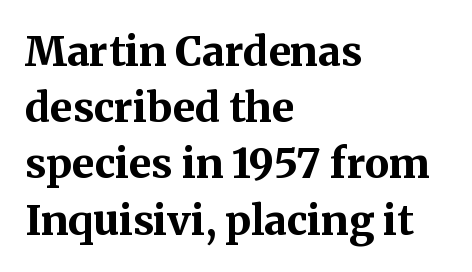
{"serif": "yes", "italic": "no", "bold": "yes", "weight": "bold", "width": "normal", "stroke_contrast": "medium", "x_height": "medium", "monospaced": "no", "underline": "no", "align": "left", "line_spacing": "normal", "line_spacing_ratio": 1.37, "letter_spacing": "normal", "letter_spacing_em": 0.0, "glyph_px": 41}
